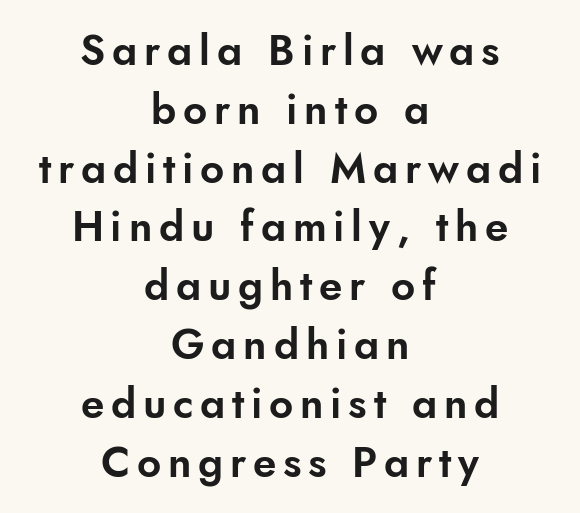
{"serif": "no", "italic": "no", "width": "normal", "stroke_contrast": "low", "x_height": "small", "monospaced": "no", "underline": "no", "align": "center", "line_spacing": "normal", "line_spacing_ratio": 1.4, "glyph_px": 42}
